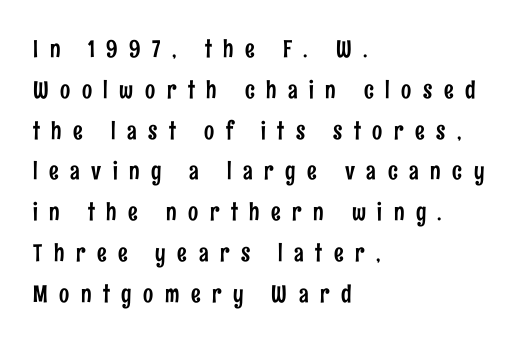
Q: Is the text italic (slanted)? A: No, it is upright.
Q: Is the text underlined? A: No.
Q: How is the paragraph aligned? A: Left-aligned.
Q: Is the spacing between letters normal or unusually wide? A: Unusually wide.
Q: Is the spacing between lines tight, normal or loose? A: Normal.
